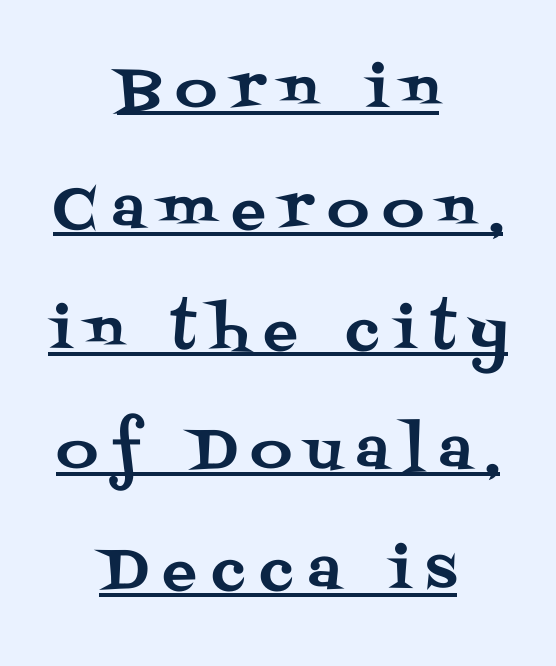
Q: Is the text italic (slanted)? A: No, it is upright.
Q: Is the typeface a serif or a sans-serif typeface? A: Serif.
Q: Is the text underlined? A: Yes.
Q: How is the paragraph aligned? A: Centered.
Q: Is the spacing between letters normal or unusually wide? A: Unusually wide.
Q: Is the spacing between lines tight, normal or loose? A: Loose.
Q: Width (condensed, normal, or wide)? A: Normal.
Q: Stroke contrast? A: Medium.
Q: x-height? A: Large.
Q: Monospaced? A: No.
